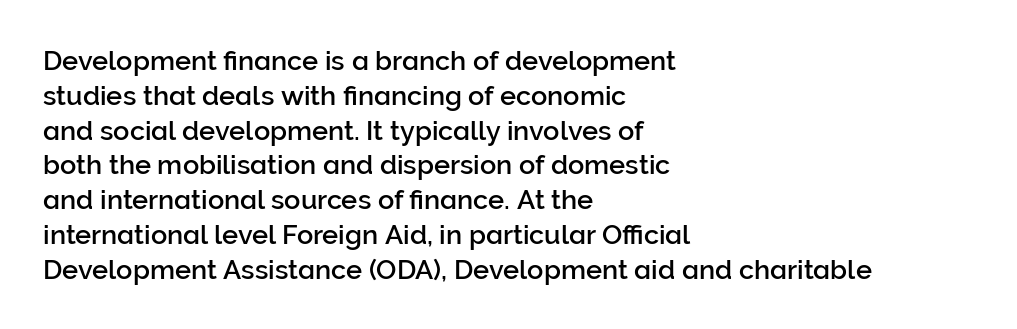
Students, observe: this is what conventionally led text looks like. This sample uses plain, unmodified letter spacing. Nobody drew a line under any word here. The typesetter chose a ragged-right arrangement here. Style check: upright.
